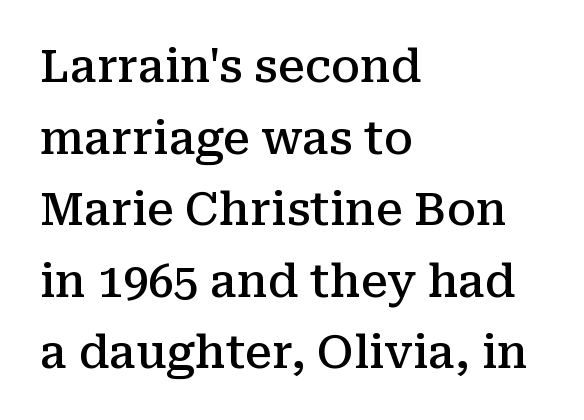
{"serif": "yes", "italic": "no", "bold": "semi", "weight": "semibold", "width": "normal", "stroke_contrast": "medium", "x_height": "medium", "monospaced": "no", "underline": "no", "align": "left", "line_spacing": "normal", "line_spacing_ratio": 1.59, "letter_spacing": "normal", "letter_spacing_em": 0.0, "glyph_px": 45}
